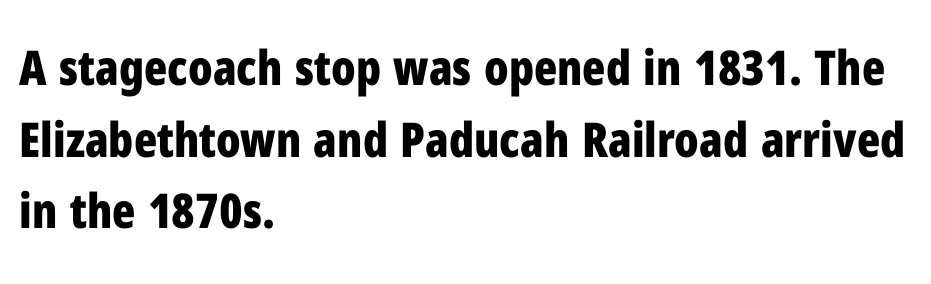
The gaps between neighbouring characters are ordinary and unremarkable. Each line starts at the same left margin while the right side varies. A full-strength bold gives these letters their thick strokes. Bare-footed words on every line. Honestly, the row spacing looks completely unremarkable. A typesetter would call this proportional, since set widths differ per character.
